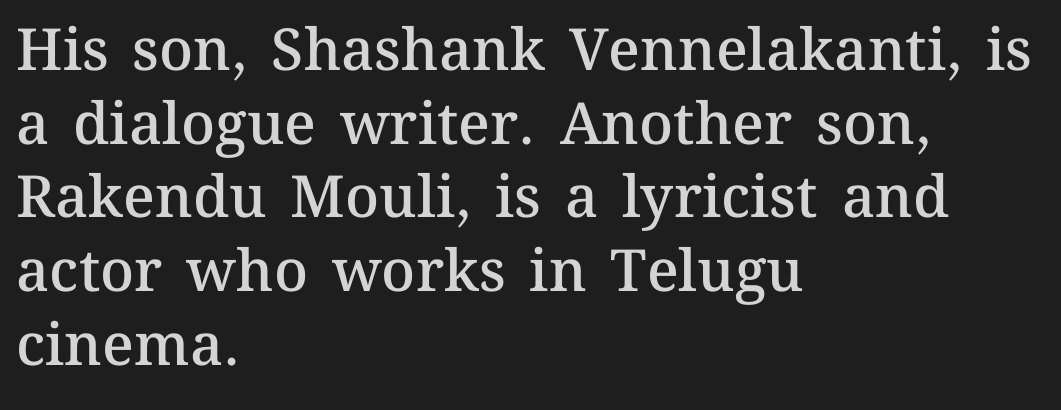
Each line starts at the same left margin while the right side varies. Short note: letters normally spaced. Every letter is mildly thick-stroked: semibold rather than bold. Looks like regular typesetting: each glyph gets only the width it needs. Is there any slant? The stems are plumb. Descender tails drop into unmarked territory.
